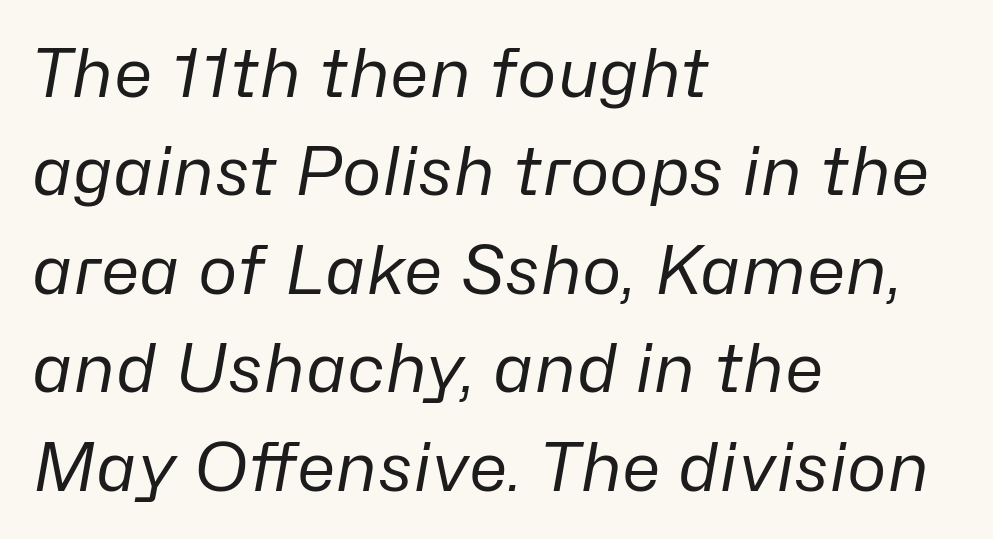
Note the varied advance widths — an 'i' is clearly narrower than an 'm'. Is there much room between lines? A standard amount, neither cramped nor airy. Any mark beneath the type? The region is blank. The face looks like a standard text weight, possibly lighter. Glyph-to-glyph distance matches everyday printed text.
